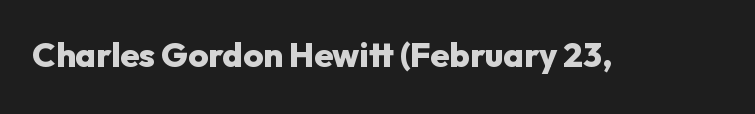
The type sits square on the baseline with zero lean. The face used here has the dense, thick strokes of a bold. Descenders hang freely into open space. The passage shown has conventional tracking throughout. The type family on display is of the sans-serif kind. Think of a printed novel: that variable character pitch is what you see here.
